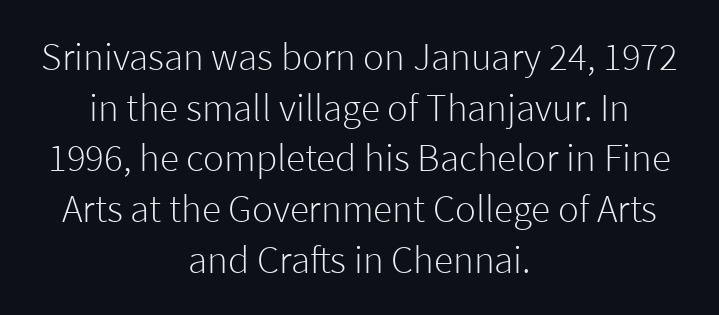
{"serif": "no", "italic": "no", "bold": "no", "weight": "light", "width": "normal", "stroke_contrast": "low", "x_height": "medium", "monospaced": "no", "underline": "no", "align": "center", "line_spacing": "normal", "line_spacing_ratio": 1.3, "letter_spacing": "normal", "letter_spacing_em": 0.0, "glyph_px": 39}
